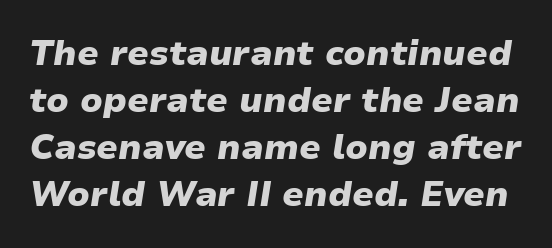
Q: Is the text bold? A: Yes.
Q: Is the text italic (slanted)? A: Yes, it leans right by about 9 degrees.
Q: Is the text underlined? A: No.
Q: Is the spacing between letters normal or unusually wide? A: Normal.
Q: Is the spacing between lines tight, normal or loose? A: Normal.
Q: Width (condensed, normal, or wide)? A: Normal.
Q: Stroke contrast? A: Low.
Q: x-height? A: Medium.
Q: Monospaced? A: No.
